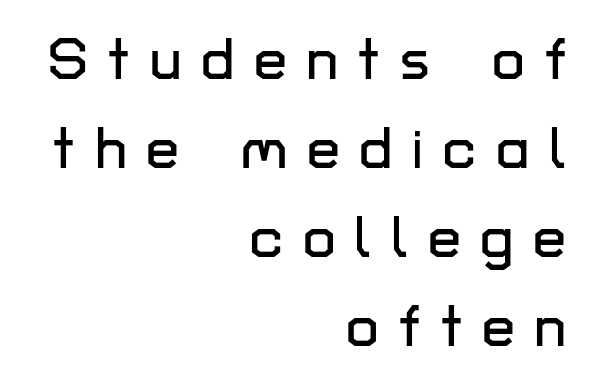
{"serif": "no", "italic": "no", "width": "normal", "stroke_contrast": "low", "x_height": "medium", "monospaced": "no", "underline": "no", "align": "right", "line_spacing": "normal", "line_spacing_ratio": 1.51, "letter_spacing": "wide", "letter_spacing_em": 0.33, "glyph_px": 59}
